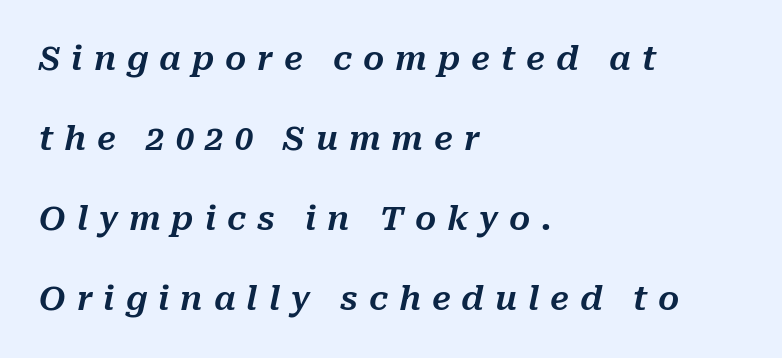
The image shows 33 px text type, italic (leaning right); set left-aligned, loose line spacing (2.42x), unusually wide letter spacing (+0.33 em), not underlined; medium stroke contrast and a medium x-height.
